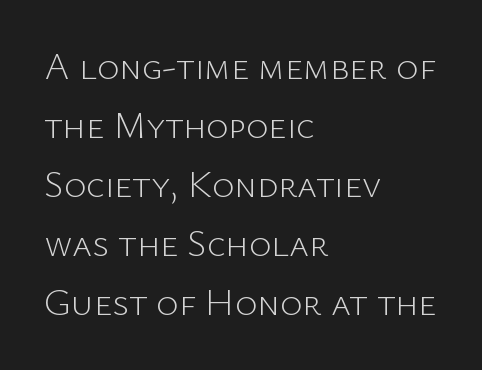
{"serif": "no", "italic": "no", "bold": "no", "weight": "light", "width": "normal", "stroke_contrast": "low", "x_height": "medium", "monospaced": "no", "underline": "no", "align": "left", "line_spacing": "normal", "line_spacing_ratio": 1.55, "letter_spacing": "normal", "letter_spacing_em": 0.0, "glyph_px": 38}
